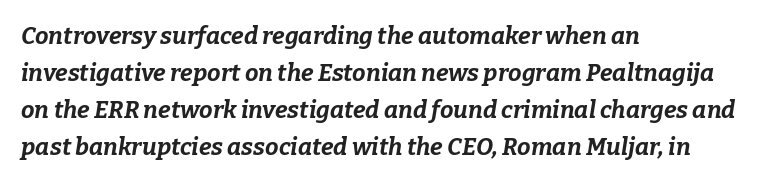
Compared with ordinary roman type, these characters are visibly tilted. Every row of glyphs begins at an identical x-position on the left. Words float on clear page, feet unadorned. What's the leading like? Ordinary, nothing unusual. Compared with typical body copy, the letter spacing here is the same.
